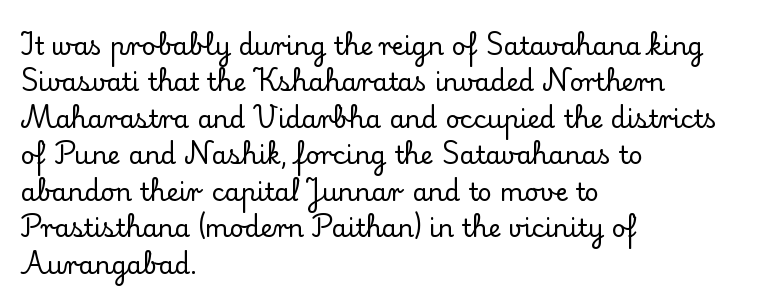
{"italic": "no", "underline": "no", "align": "left", "line_spacing": "normal", "line_spacing_ratio": 1.46, "letter_spacing": "normal", "letter_spacing_em": 0.0, "glyph_px": 25}
